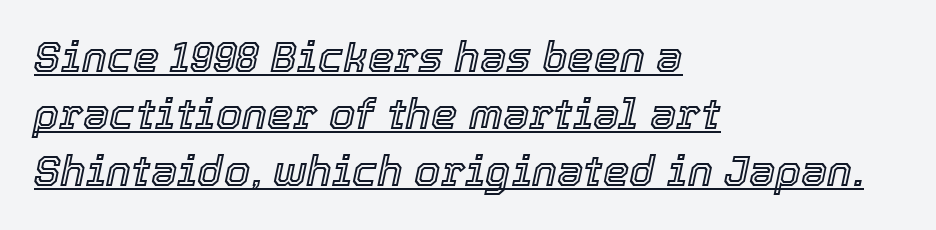
Q: Is the text italic (slanted)? A: Yes, it leans right by about 12 degrees.
Q: Is the text underlined? A: Yes.
Q: How is the paragraph aligned? A: Left-aligned.
Q: Is the spacing between letters normal or unusually wide? A: Normal.
Q: Is the spacing between lines tight, normal or loose? A: Normal.
Q: Width (condensed, normal, or wide)? A: Normal.
Q: x-height? A: Medium.
Q: Monospaced? A: No.
